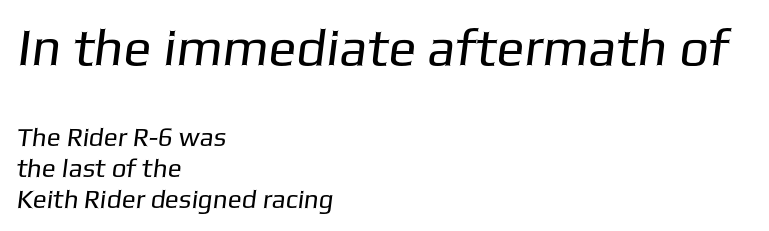
{"serif": "no", "bold": "no", "weight": "regular", "width": "normal", "stroke_contrast": "low", "x_height": "medium", "monospaced": "no", "underline": "no", "align": "left", "line_spacing_ratio": 1.21, "letter_spacing": "normal", "letter_spacing_em": 0.0, "larger_block": "first", "size_ratio": 2.0, "glyph_px": 52}
